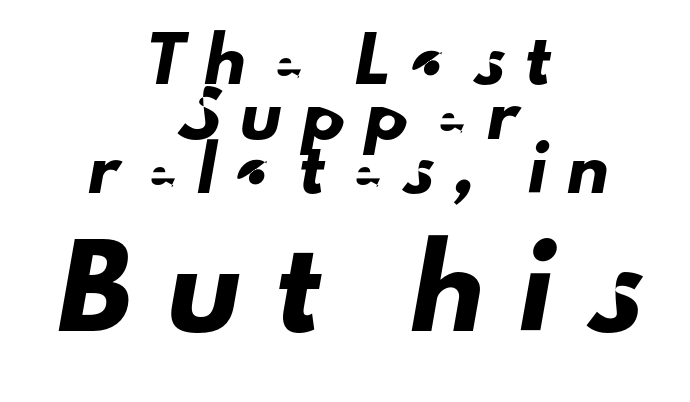
The image shows 74 px sans-serif type; set centered, normal line spacing (1.3x), unusually wide letter spacing (+0.48 em), not underlined; the second (bottom) block is 1.76x larger; low stroke contrast and a small x-height.
